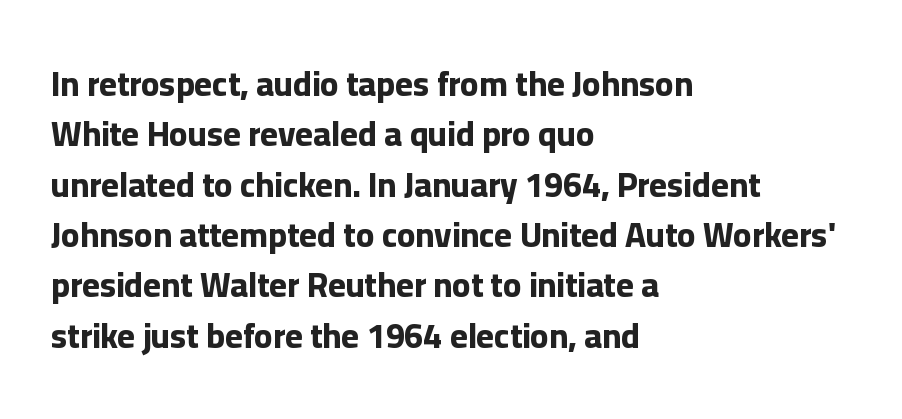
{"serif": "no", "italic": "no", "bold": "yes", "weight": "bold", "width": "normal", "stroke_contrast": "low", "x_height": "medium", "monospaced": "no", "underline": "no", "align": "left", "line_spacing": "normal", "line_spacing_ratio": 1.48, "letter_spacing": "normal", "letter_spacing_em": 0.0, "glyph_px": 34}
